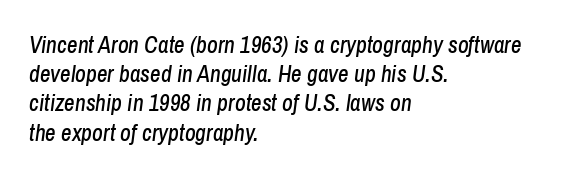
Q: Is the text italic (slanted)? A: Yes, it leans right by about 8 degrees.
Q: Is the text underlined? A: No.
Q: How is the paragraph aligned? A: Left-aligned.
Q: Is the spacing between letters normal or unusually wide? A: Normal.
Q: Is the spacing between lines tight, normal or loose? A: Normal.
